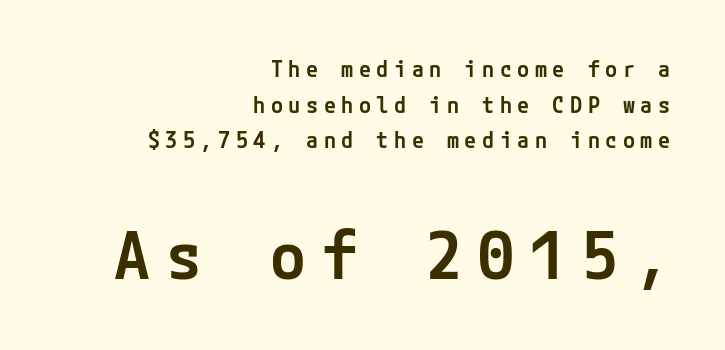
{"serif": "no", "italic": "no", "bold": "semi", "weight": "semibold", "width": "normal", "stroke_contrast": "low", "x_height": "medium", "underline": "no", "align": "right", "line_spacing": "normal", "line_spacing_ratio": 1.62, "letter_spacing": "wide", "letter_spacing_em": 0.25, "larger_block": "second", "size_ratio": 2.95, "glyph_px": 65}
